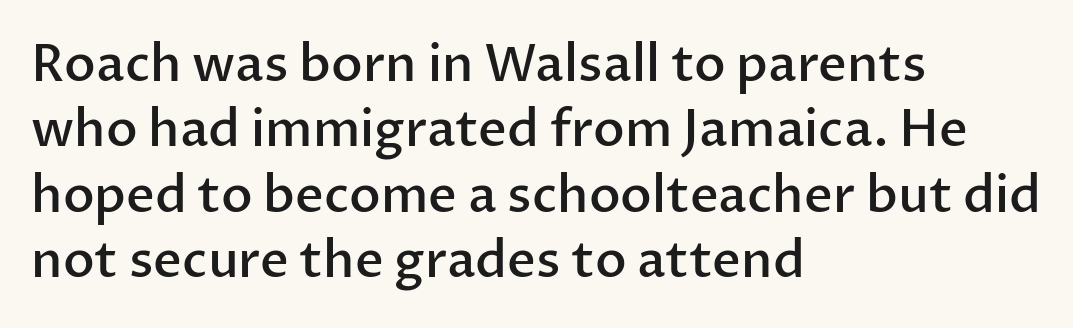
The image shows 50 px semibold sans-serif type, upright; set left-aligned, normal line spacing (1.31x), normal letter spacing, not underlined; low stroke contrast and a medium x-height.
